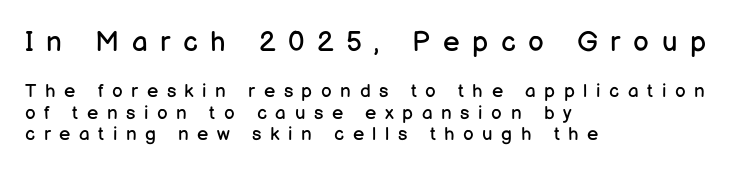
Is there much room between lines? No — they nearly touch. This sample is left-justified, so line endings fall wherever the words run out. Varying glyph widths throughout — classic text-font behaviour. No chunkiness to these letters — they're not bold. Words float on clear page, feet unadorned.
